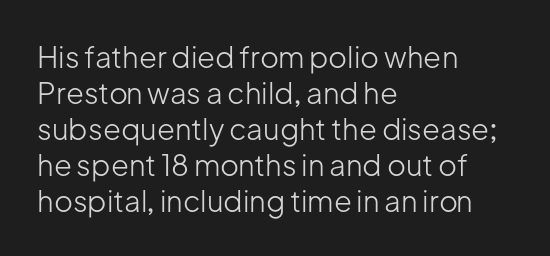
Serif or sans? Sans — the stroke terminals are bare. Horizontal alignment here is leftward, the default for most running prose. Default kerning and tracking; the words read as compact shapes. Style check: upright. Weight: in the light-to-regular range. Quick note: underline off.
